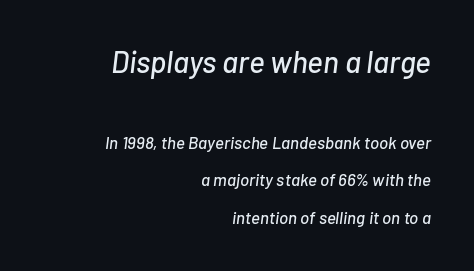
The image shows 30 px text type, italic (leaning right); set right-aligned, loose line spacing (2.18x), normal letter spacing, not underlined; the first (top) block is 1.76x larger; low stroke contrast and a medium x-height.
